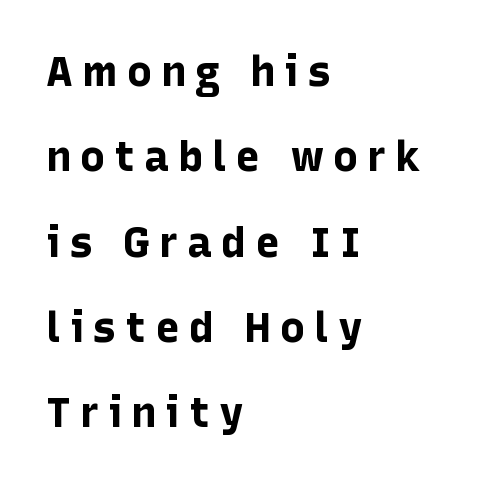
The image shows 42 px bold sans-serif type, upright; set left-aligned, loose line spacing (2.03x), unusually wide letter spacing (+0.21 em), not underlined; low stroke contrast and a medium x-height.
